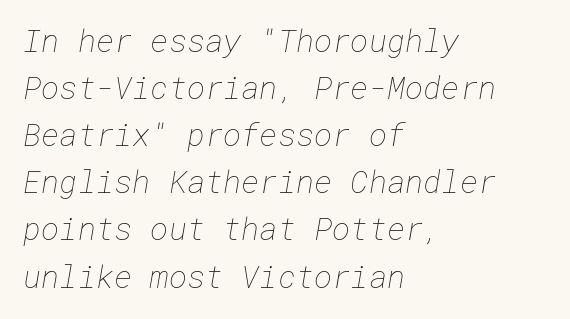
The image shows 31 px thin type; set left-aligned, normal line spacing (1.52x), normal letter spacing, not underlined; low stroke contrast and a medium x-height.
